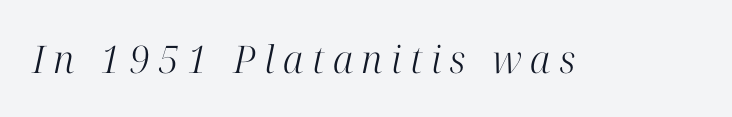
{"serif": "yes", "italic": "yes", "lean": "right", "slant_degrees": 12, "bold": "no", "weight": "light", "width": "normal", "stroke_contrast": "high", "x_height": "medium", "monospaced": "no", "underline": "no", "letter_spacing": "wide", "letter_spacing_em": 0.22, "glyph_px": 38}
